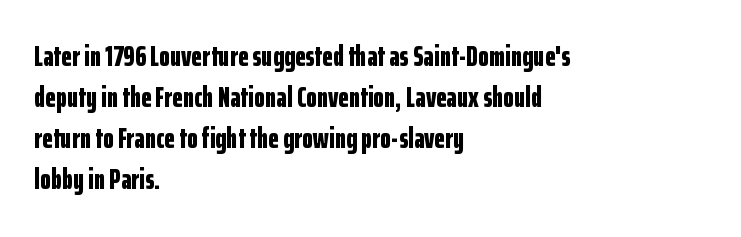
Q: Is the text bold? A: Yes.
Q: Is the text italic (slanted)? A: No, it is upright.
Q: Is the typeface a serif or a sans-serif typeface? A: Sans-serif.
Q: Is the text underlined? A: No.
Q: How is the paragraph aligned? A: Left-aligned.
Q: Is the spacing between letters normal or unusually wide? A: Normal.
Q: Is the spacing between lines tight, normal or loose? A: Normal.
Q: Width (condensed, normal, or wide)? A: Condensed.
Q: Stroke contrast? A: Low.
Q: x-height? A: Medium.
Q: Monospaced? A: No.
